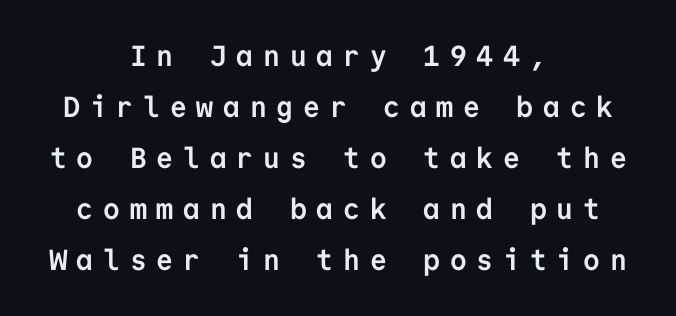
The image shows 29 px semibold sans-serif type, upright, monospaced; set centered, line spacing 1.76x, unusually wide letter spacing (+0.34 em), not underlined; low stroke contrast and a medium x-height.
